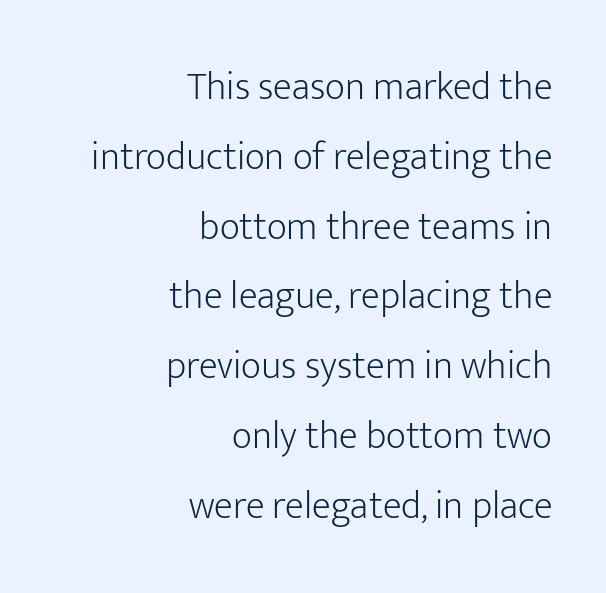
No extra ink here — the face is not bold. The typeface chosen for these lines omits serifs. Inter-character spacing is left at the font's built-in metrics. The lines in this sample share a right terminus and differ only in where they begin. Rule under the text: the space is simply empty. Each letter keeps its own natural width here, so spacing adapts to shape.
